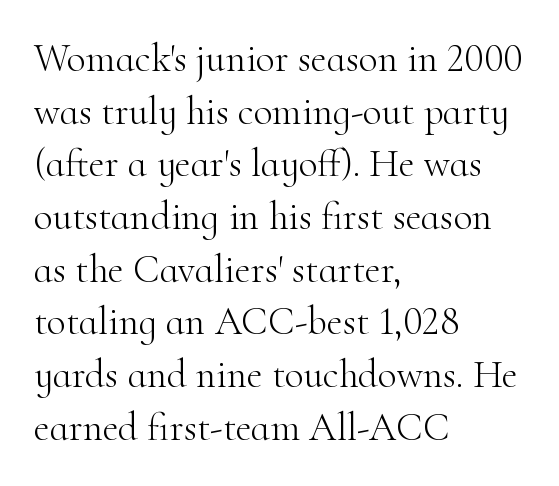
{"serif": "yes", "italic": "no", "bold": "no", "weight": "light", "width": "normal", "stroke_contrast": "high", "x_height": "small", "monospaced": "no", "underline": "no", "align": "left", "line_spacing": "normal", "line_spacing_ratio": 1.35, "letter_spacing": "normal", "letter_spacing_em": 0.0, "glyph_px": 39}
